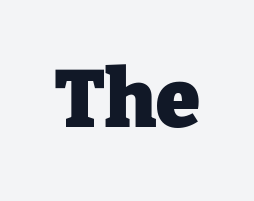
{"serif": "yes", "italic": "no", "bold": "yes", "weight": "heavy", "width": "normal", "stroke_contrast": "low", "x_height": "medium", "monospaced": "no", "underline": "no", "letter_spacing": "normal", "letter_spacing_em": 0.0, "glyph_px": 80}
